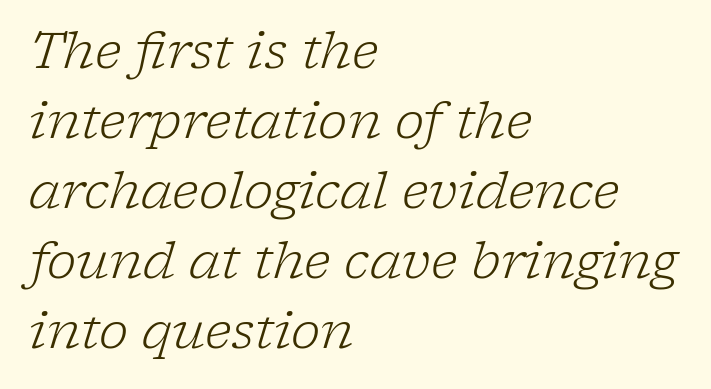
The image shows 50 px light serif type, italic (leaning right); set left-aligned, normal line spacing (1.4x), normal letter spacing, not underlined; low stroke contrast and a medium x-height.
